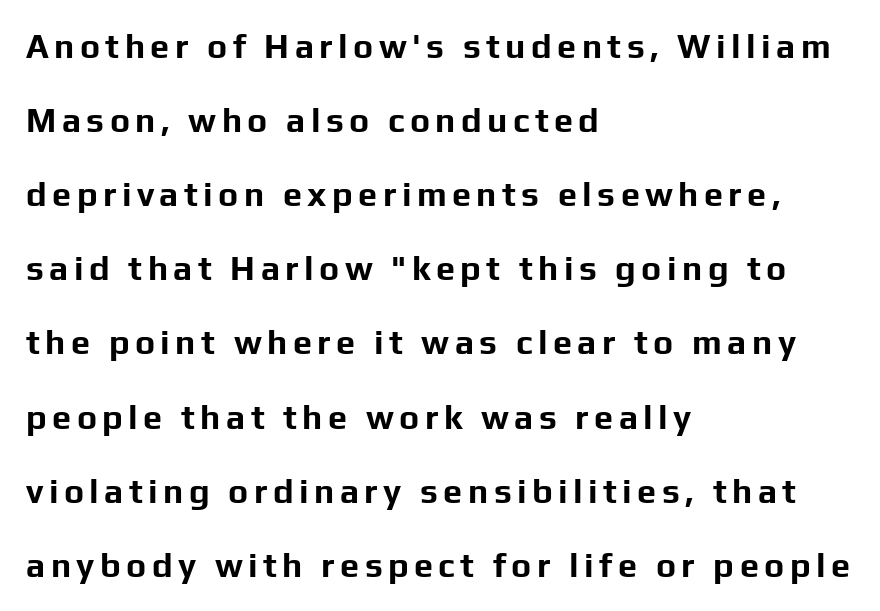
Type style note: lacks serifs. Looks like regular typesetting: each glyph gets only the width it needs. Thick stems and heavy bowls — unmistakably bold. The space between consecutive lines is lavish.
